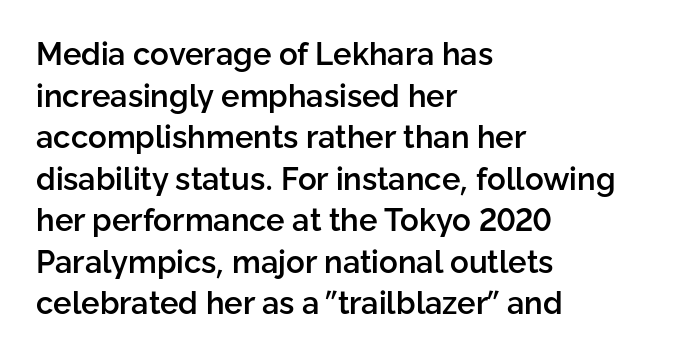
{"serif": "no", "italic": "no", "bold": "semi", "weight": "semibold", "width": "normal", "stroke_contrast": "low", "x_height": "medium", "monospaced": "no", "underline": "no", "align": "left", "line_spacing": "normal", "line_spacing_ratio": 1.34, "letter_spacing": "normal", "letter_spacing_em": 0.0, "glyph_px": 31}
